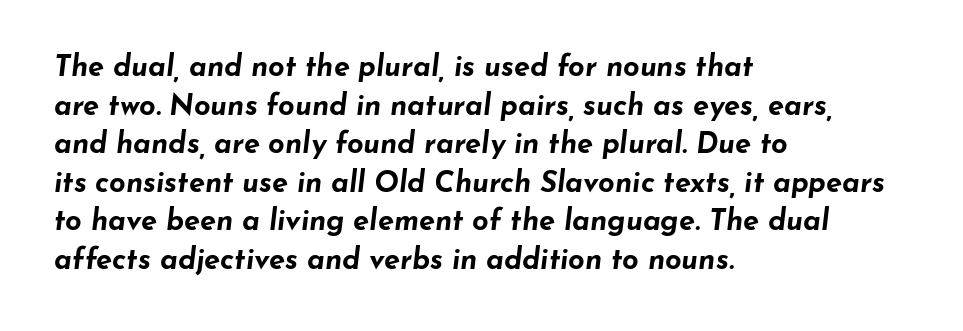
Reading down the block, your eye returns to a fixed left position each line. The gaps between neighbouring characters are ordinary and unremarkable. The glyphs are unaccompanied by any horizontal stroke below them. Caption: bold face, heavy strokes.
